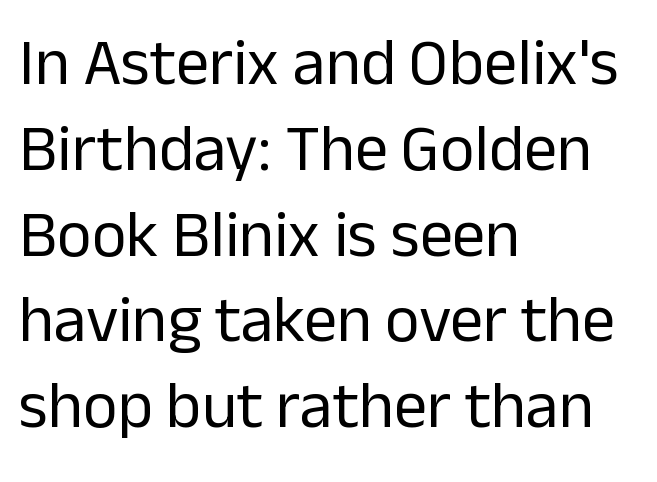
The image shows 66 px regular-weight sans-serif type, upright; set left-aligned, normal line spacing (1.3x), normal letter spacing, not underlined; low stroke contrast and a medium x-height.
